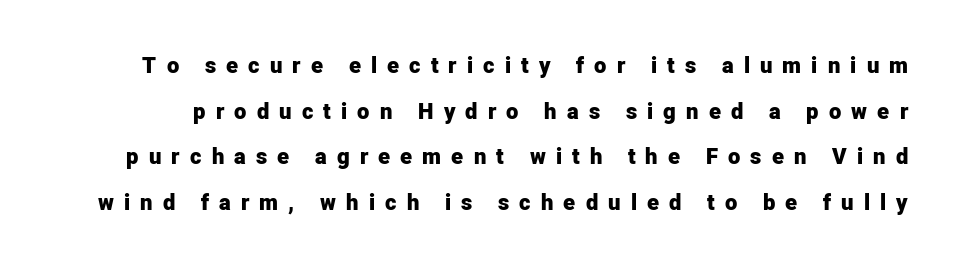
The image shows 22 px bold type, upright; set loose line spacing (2.07x), unusually wide letter spacing (+0.46 em), not underlined.
